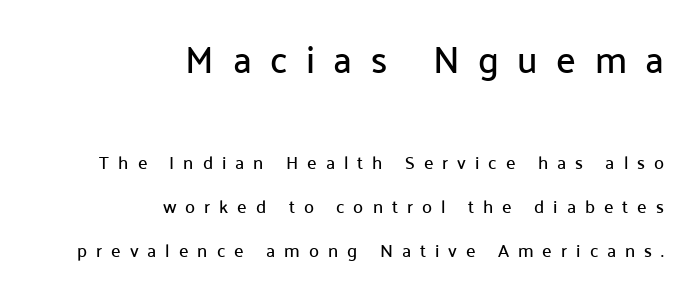
Q: Is the text italic (slanted)? A: No, it is upright.
Q: Is the typeface a serif or a sans-serif typeface? A: Sans-serif.
Q: Is the text underlined? A: No.
Q: How is the paragraph aligned? A: Right-aligned.
Q: Is the spacing between letters normal or unusually wide? A: Unusually wide.
Q: Is the spacing between lines tight, normal or loose? A: Loose.
Q: Which block of text is set in a larger size, the first (top) or the second (bottom)? A: The first (top) one.
Q: Width (condensed, normal, or wide)? A: Normal.
Q: Stroke contrast? A: Low.
Q: x-height? A: Medium.
Q: Monospaced? A: No.
